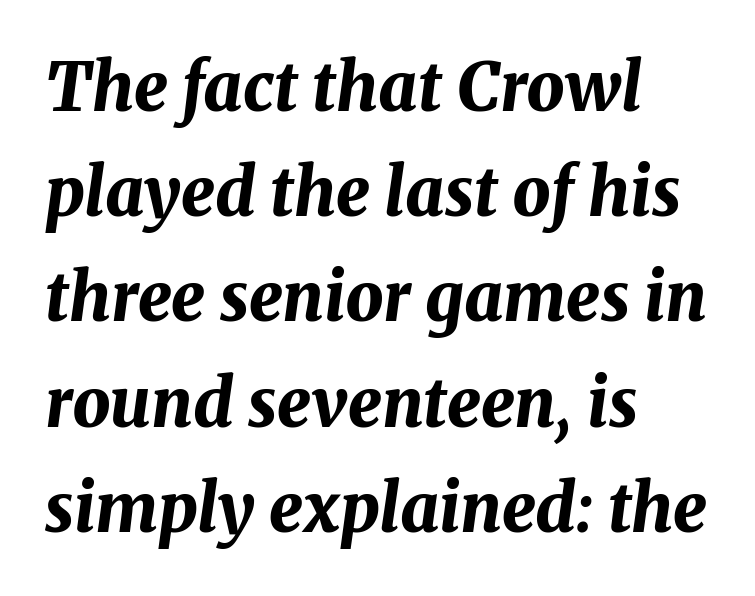
{"italic": "yes", "lean": "right", "slant_degrees": 8, "bold": "yes", "weight": "bold", "width": "normal", "stroke_contrast": "medium", "x_height": "medium", "monospaced": "no", "underline": "no", "align": "left", "line_spacing": "normal", "line_spacing_ratio": 1.57, "letter_spacing": "normal", "letter_spacing_em": 0.0, "glyph_px": 67}
